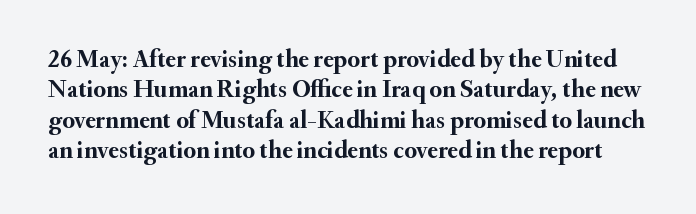
{"italic": "no", "bold": "yes", "underline": "no", "line_spacing_ratio": 1.22, "letter_spacing": "normal", "letter_spacing_em": 0.0, "glyph_px": 25}
